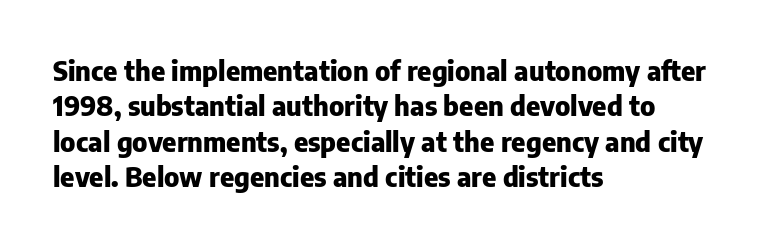
A clean baseline with only descenders dipping below it. These lines stack with their left ends in a neat column. Regular leading. Pretty heavy lettering here — definitely bold. Does extra space separate the letters? No, they use regular spacing.
